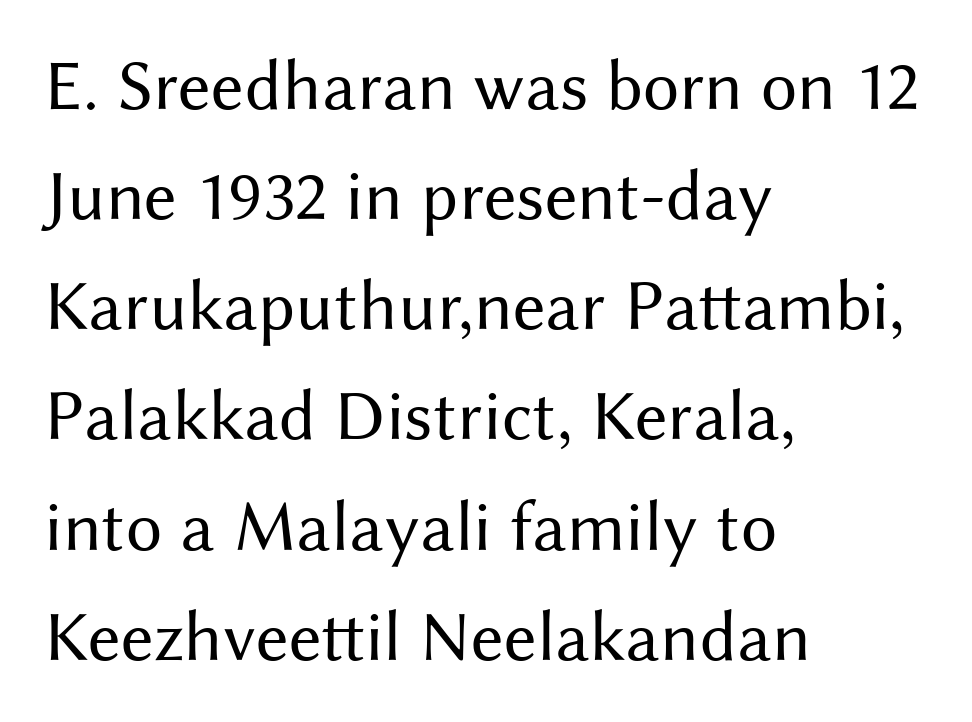
Do the characters align in a grid? No, the font is proportional. The space between consecutive lines is moderate. Is the stroke heavy? The answer is a plain regular-or-lighter. Any mark beneath the type? The region is blank. Nobody touched the tracking dial on this one. Does the lettering tilt? It doesn't — this is upright.
